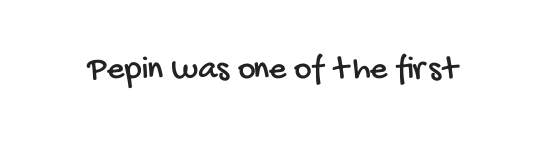
Q: Is the typeface a serif or a sans-serif typeface? A: Sans-serif.
Q: Is the text underlined? A: No.
Q: Is the spacing between letters normal or unusually wide? A: Normal.
Q: Width (condensed, normal, or wide)? A: Condensed.
Q: Stroke contrast? A: Low.
Q: x-height? A: Large.
Q: Monospaced? A: No.
